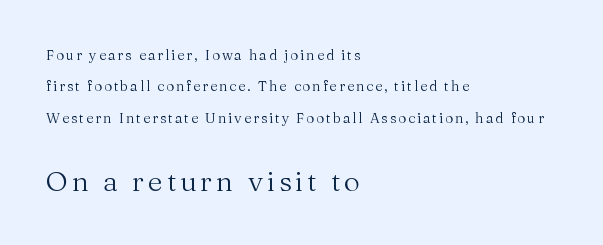
The image shows 28 px regular-weight serif type, upright; set left-aligned, loose line spacing (2.25x), not underlined; the second (bottom) block is 2.0x larger; medium stroke contrast and a medium x-height.
